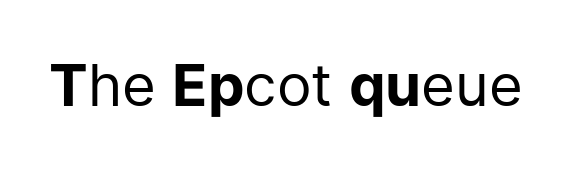
The image shows 58 px regular-weight sans-serif type, upright; set normal letter spacing, not underlined; low stroke contrast and a medium x-height.
